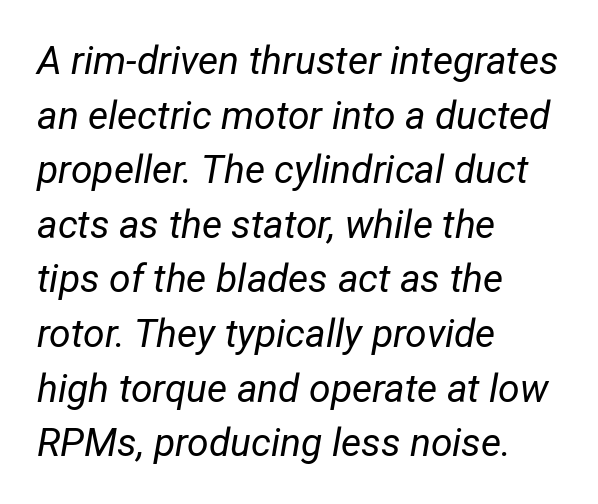
{"italic": "yes", "lean": "right", "slant_degrees": 12, "bold": "no", "weight": "regular", "width": "condensed", "stroke_contrast": "low", "x_height": "medium", "monospaced": "no", "underline": "no", "align": "left", "line_spacing": "normal", "line_spacing_ratio": 1.4, "letter_spacing": "normal", "letter_spacing_em": 0.0, "glyph_px": 39}
